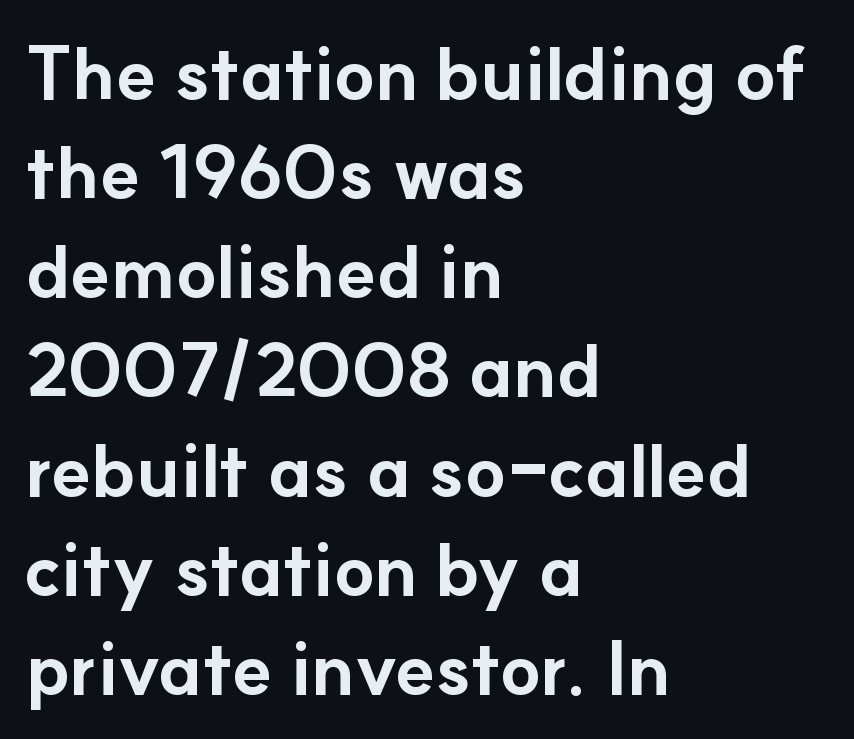
Leading: standard. Every row of glyphs begins at an identical x-position on the left. Any mark beneath the type? The region is blank. Typographic density is high because the face is bold. The type is set solid horizontally, with unmodified tracking.
